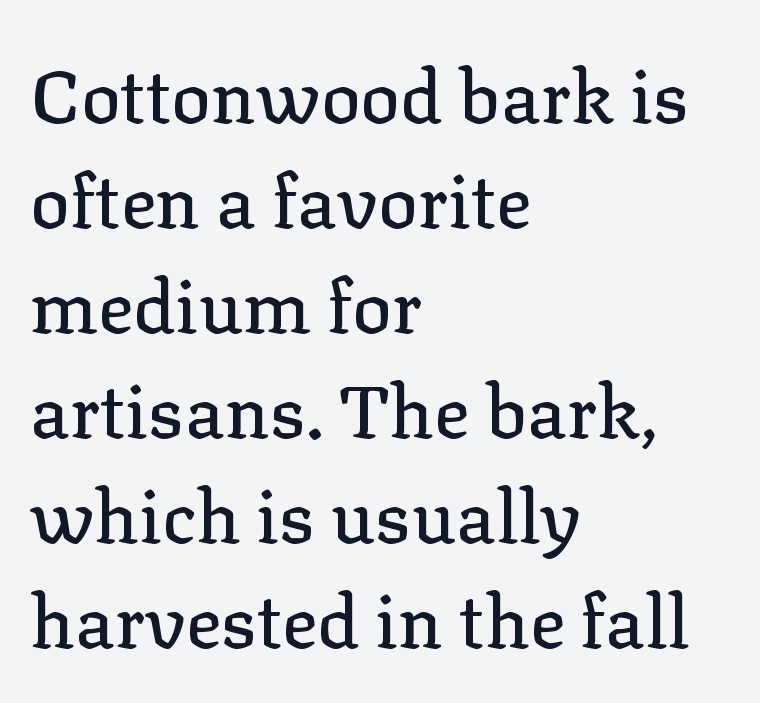
A typesetter would call this proportional, since set widths differ per character. The glyphs in this specimen are seriffed. Words appear dense and cohesive because spacing is normal. Horizontal bands of white between lines are of average thickness.
